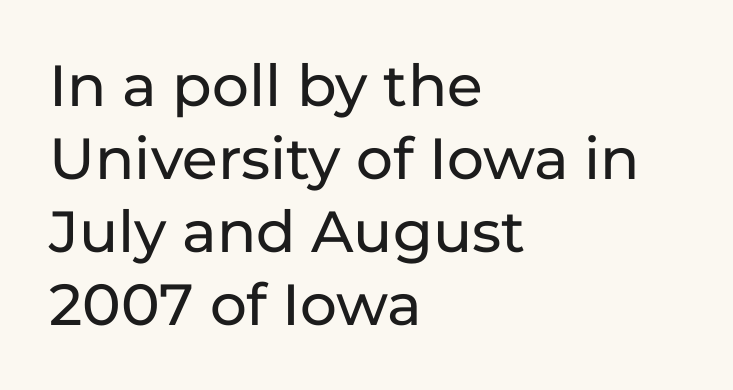
Q: Is the text italic (slanted)? A: No, it is upright.
Q: Is the typeface a serif or a sans-serif typeface? A: Sans-serif.
Q: Is the text underlined? A: No.
Q: How is the paragraph aligned? A: Left-aligned.
Q: Is the spacing between letters normal or unusually wide? A: Normal.
Q: Is the spacing between lines tight, normal or loose? A: Normal.
Q: Width (condensed, normal, or wide)? A: Normal.
Q: Stroke contrast? A: Low.
Q: x-height? A: Medium.
Q: Monospaced? A: No.
